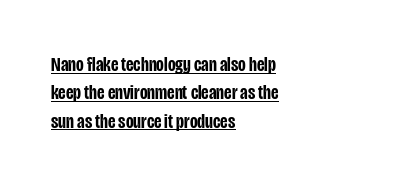
{"italic": "no", "bold": "semi", "underline": "yes", "align": "left", "line_spacing": "normal", "line_spacing_ratio": 1.35, "letter_spacing": "normal", "letter_spacing_em": 0.0, "glyph_px": 21}
